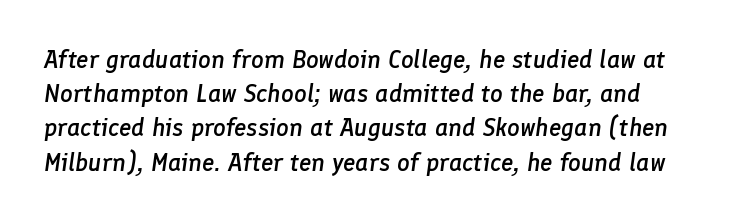
Q: Is the text bold? A: Semi-bold.
Q: Is the text italic (slanted)? A: Yes, it leans right by about 8 degrees.
Q: Is the text underlined? A: No.
Q: How is the paragraph aligned? A: Left-aligned.
Q: Is the spacing between letters normal or unusually wide? A: Normal.
Q: Is the spacing between lines tight, normal or loose? A: Normal.
